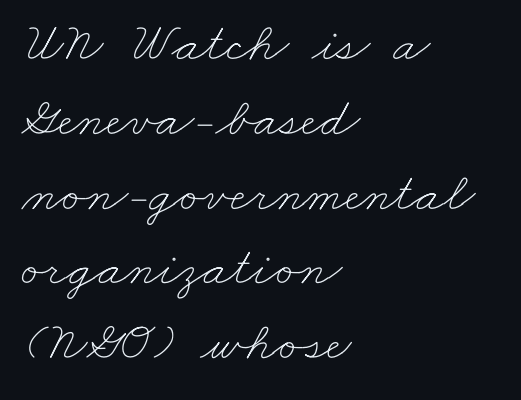
{"bold": "no", "weight": "thin", "width": "wide", "stroke_contrast": "low", "x_height": "small", "monospaced": "no", "underline": "no", "align": "left", "line_spacing": "normal", "line_spacing_ratio": 1.36, "letter_spacing": "normal", "letter_spacing_em": 0.0, "glyph_px": 55}
